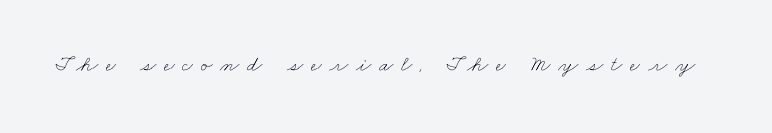
The image shows 22 px text type; set unusually wide letter spacing (+0.35 em), not underlined.
